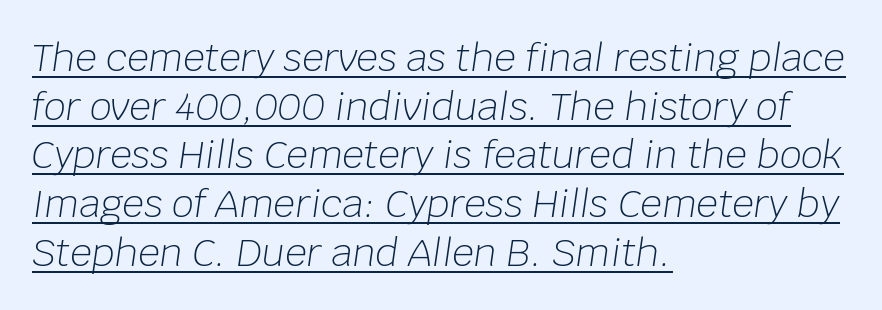
Q: Is the text bold? A: No.
Q: Is the text italic (slanted)? A: Yes, it leans right by about 8 degrees.
Q: Is the text underlined? A: Yes.
Q: How is the paragraph aligned? A: Left-aligned.
Q: Is the spacing between letters normal or unusually wide? A: Normal.
Q: Is the spacing between lines tight, normal or loose? A: Normal.
Q: Width (condensed, normal, or wide)? A: Normal.
Q: Stroke contrast? A: Low.
Q: x-height? A: Large.
Q: Monospaced? A: No.
